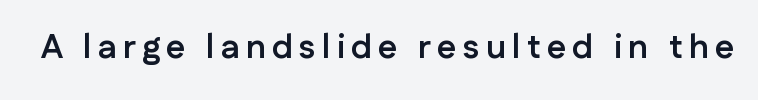
Q: Is the text bold? A: Yes.
Q: Is the text italic (slanted)? A: No, it is upright.
Q: Is the typeface a serif or a sans-serif typeface? A: Sans-serif.
Q: Is the text underlined? A: No.
Q: Width (condensed, normal, or wide)? A: Normal.
Q: Stroke contrast? A: Low.
Q: x-height? A: Medium.
Q: Monospaced? A: No.
